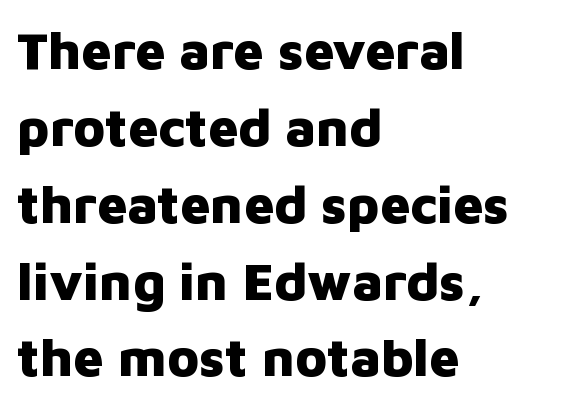
The image shows 53 px heavy sans-serif type, upright; set left-aligned, normal line spacing (1.45x), normal letter spacing, not underlined; low stroke contrast and a medium x-height.
